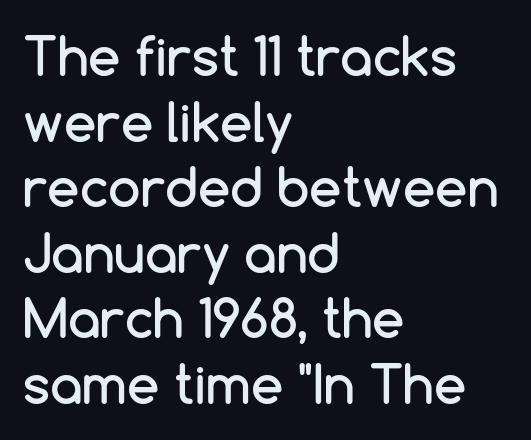
{"serif": "no", "italic": "no", "width": "normal", "stroke_contrast": "low", "x_height": "medium", "monospaced": "no", "underline": "no", "align": "left", "line_spacing": "normal", "line_spacing_ratio": 1.26, "letter_spacing": "normal", "letter_spacing_em": 0.0, "glyph_px": 52}
